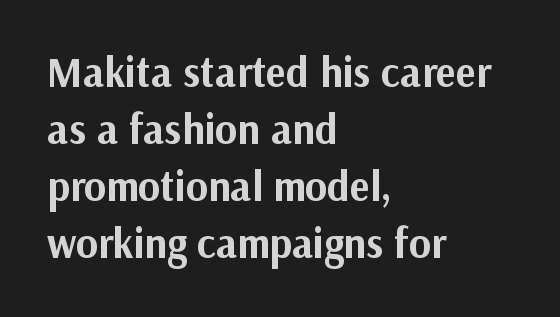
The image shows 42 px bold sans-serif type, upright; set left-aligned, normal line spacing (1.36x), normal letter spacing, not underlined; medium stroke contrast and a medium x-height.
